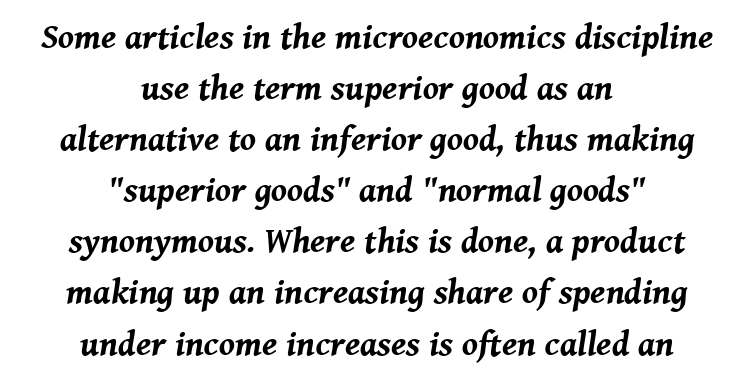
Interline gaps are of average width in this sample. Honestly, there is no underline to notice here at all. A typesetter would call this proportional, since set widths differ per character. Chunky letters — that's bold for sure. These lines were composed using italics. Short and long lines alike share a common midpoint.
